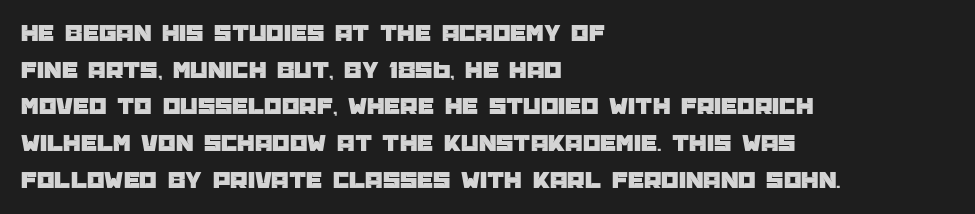
The letters stand straight up with perfectly vertical stems. The tracking reads as untouched default to a designer's eye. Vertical spacing — default. All the whitespace from short lines collects on the right. Bare-footed words on every line.
